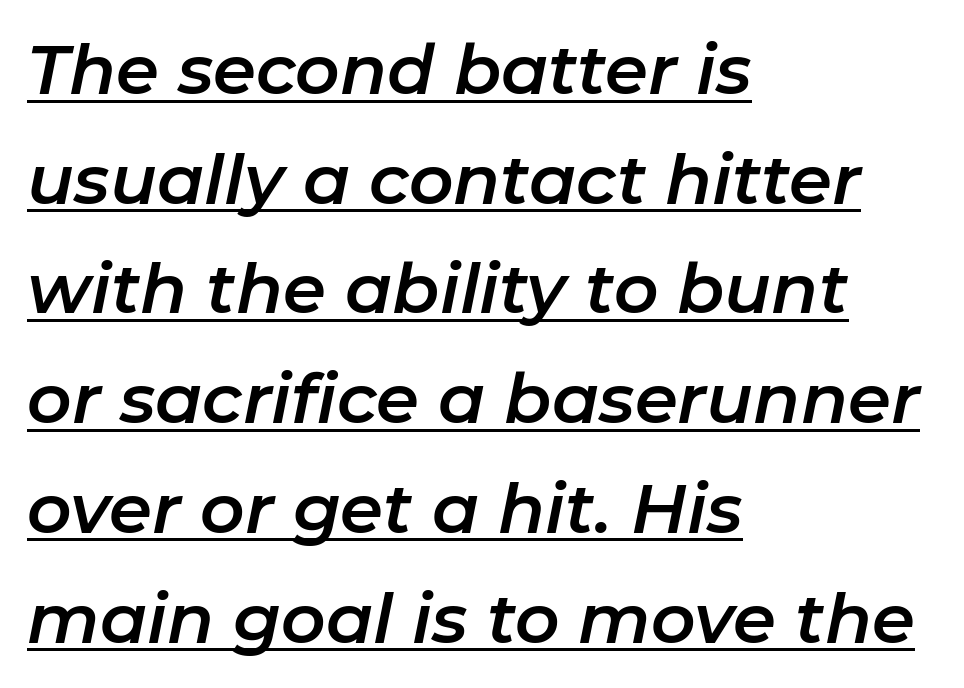
The face used here has a pronounced slope to its letters. This is underlined copy, the kind a proofreader might mark for attention. The passage is arranged the way most books set body copy — flush left. Students, note that the glyphs here touch the page at normal intervals. Leading matches the norm, producing a regular column.
